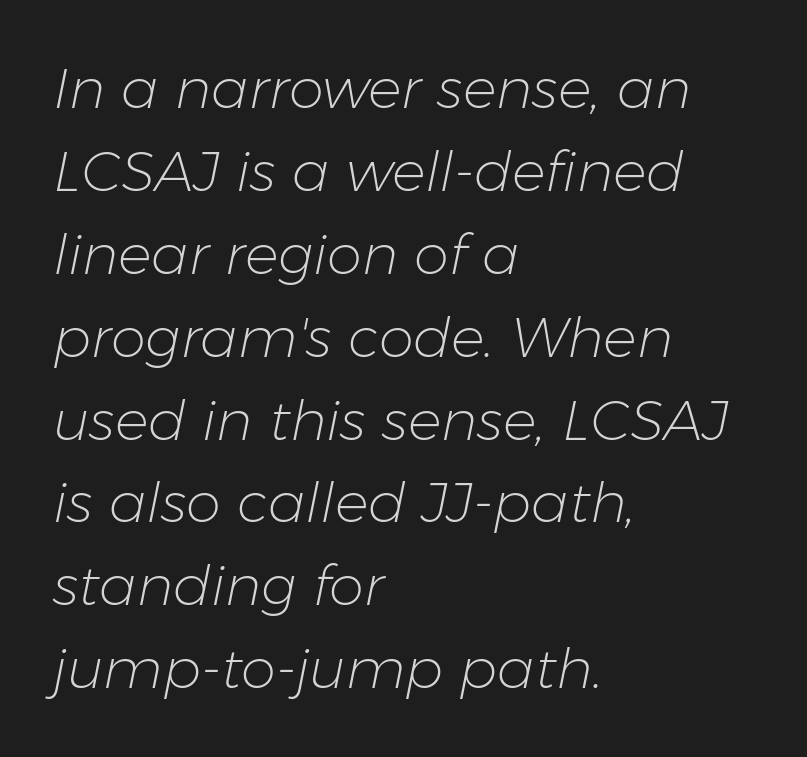
The image shows 56 px light type, italic (leaning right); set left-aligned, normal line spacing (1.48x), normal letter spacing, not underlined; low stroke contrast and a medium x-height.
